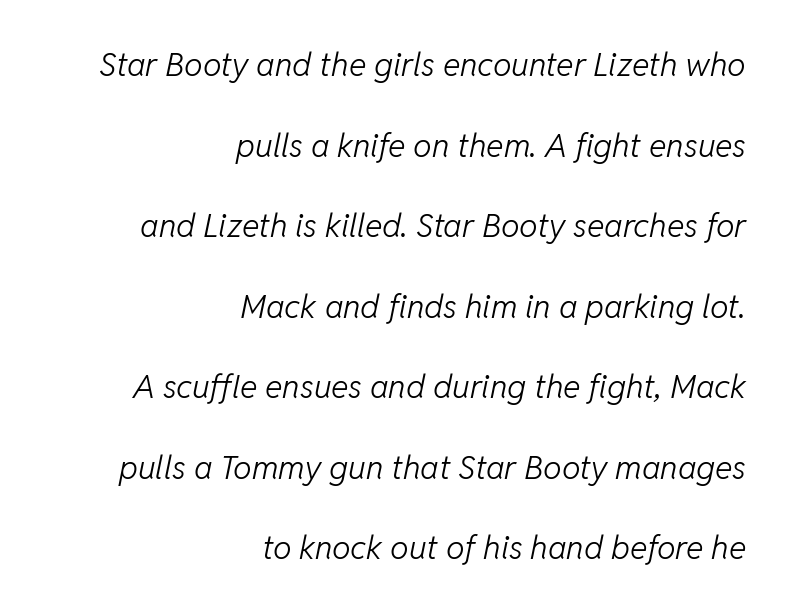
These lines are set flush right with a ragged left edge. Weight: regular or lighter. The horizontal fit of the characters is conventional and even. These lines are rendered in a variable-pitch font.
